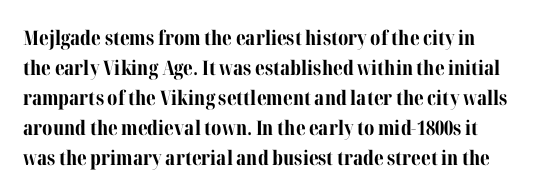
The image shows 20 px bold type, upright; set normal line spacing (1.5x), normal letter spacing, not underlined.
